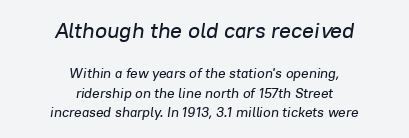
The paragraph shown floats in the horizontal middle. The whole block is typeset with a tilt. The initial chunk of copy outweighs the following chunk in type size. Regarding leading, the lines here are spaced in the standard way. Is the letter spacing exaggerated? No — it looks like the ordinary default. Clear beneath every line of the passage.
